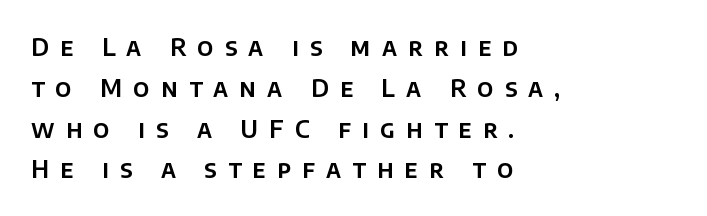
Students, note that the glyphs here are deliberately spaced far apart. If you drew a ruler down the left edge, every line would touch it. You can tell it's not italic because the verticals are truly vertical. This rendering features lettering with no underline. Rows of type keep a routine distance in the vertical direction.
